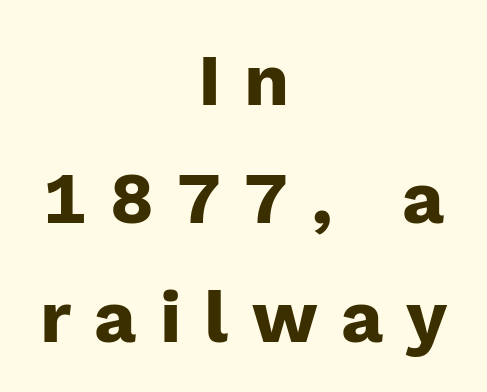
Posture: straight, roman, zero tilt. A sans-serif font was chosen for this passage. Leftover space on each line is divided equally before and after the words. Quick note: interline space is typical. Students, note that the glyphs here are deliberately spaced far apart.
